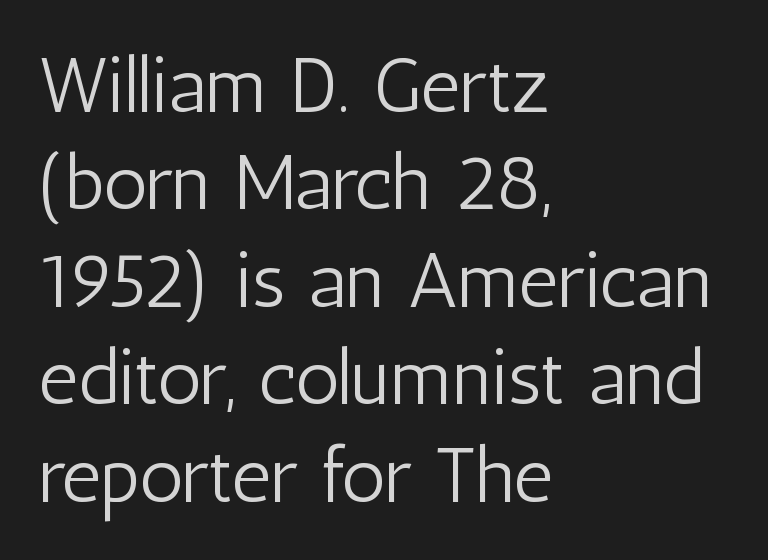
{"serif": "no", "italic": "no", "bold": "no", "weight": "light", "width": "condensed", "stroke_contrast": "low", "x_height": "medium", "monospaced": "no", "underline": "no", "align": "left", "line_spacing": "normal", "line_spacing_ratio": 1.25, "letter_spacing": "normal", "letter_spacing_em": 0.0, "glyph_px": 78}
